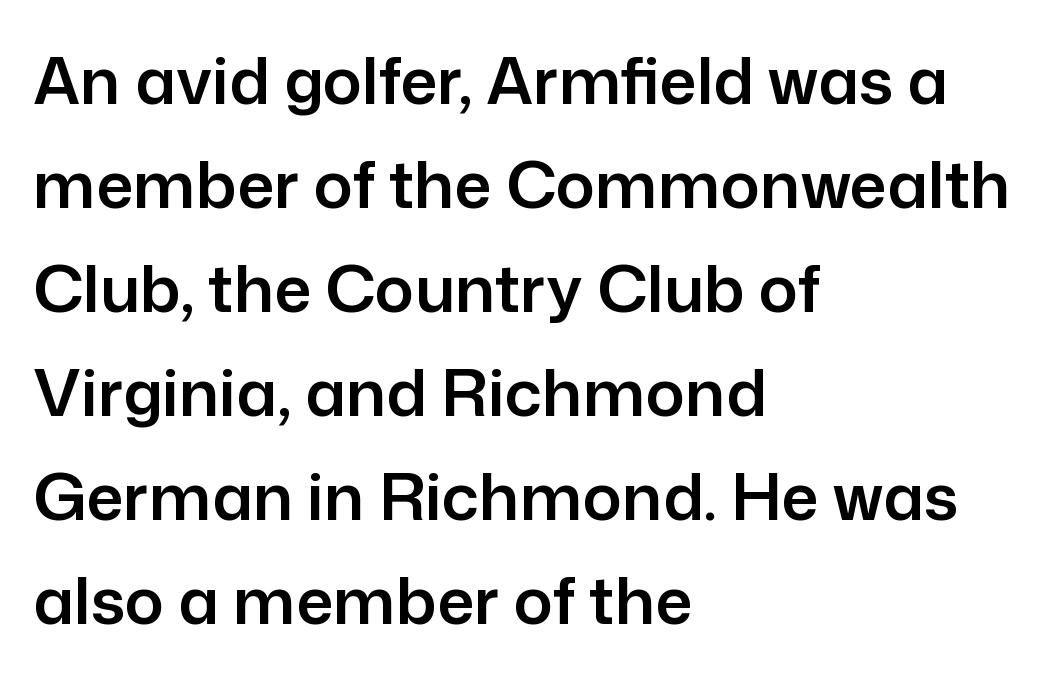
The image shows 65 px sans-serif type, upright; set left-aligned, normal line spacing (1.6x), normal letter spacing, not underlined; low stroke contrast and a medium x-height.
